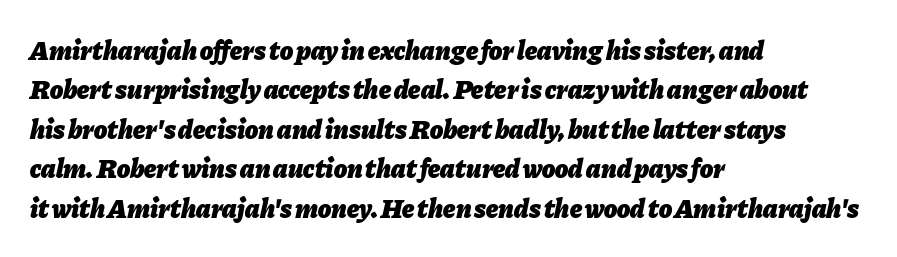
Every letter is thick-stroked: bold, no question. You can tell it's italic because the verticals aren't actually vertical. Anything drawn beneath the words? Only blank space. Each word holds together tightly as a unit, with standard inter-letter gaps. Leading matches the norm, producing a regular column.
